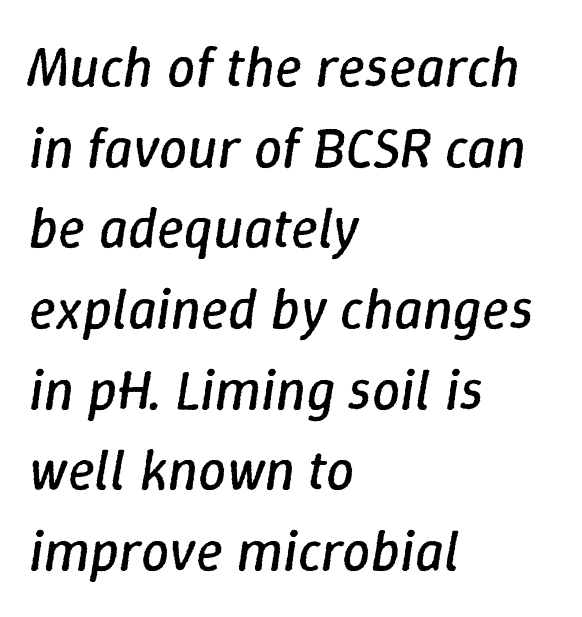
Each row of text sits above clean, open space. Stems here are at most as thick as an everyday book face. Tracking here is standard; glyphs follow each other at the usual distance. Does the copy run flush right? No — it runs flush left. This sample has the flowing, uneven cadence of proportional lettering. Vertical spacing — default.
